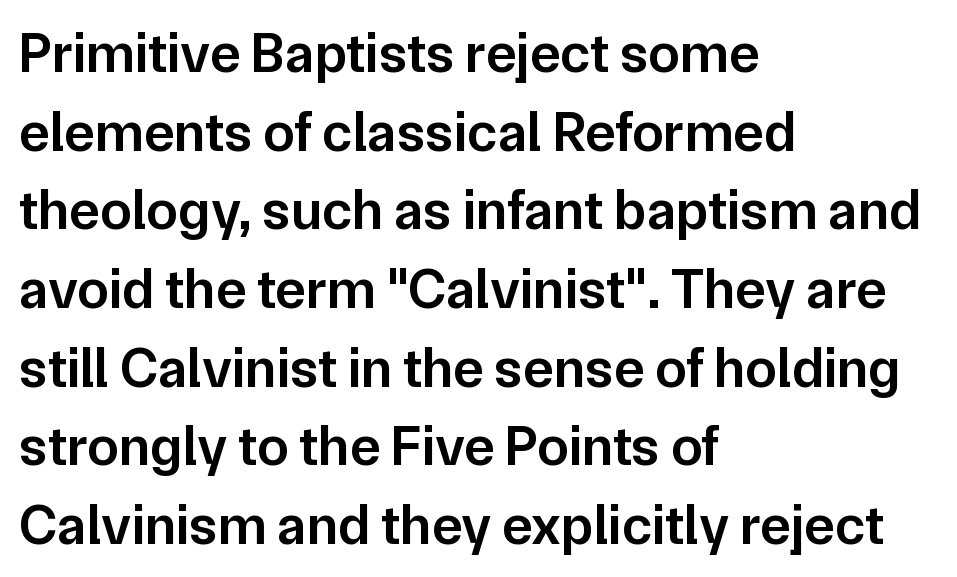
The image shows 57 px semibold sans-serif type, upright; set left-aligned, normal line spacing (1.38x), normal letter spacing, not underlined; low stroke contrast and a medium x-height.
